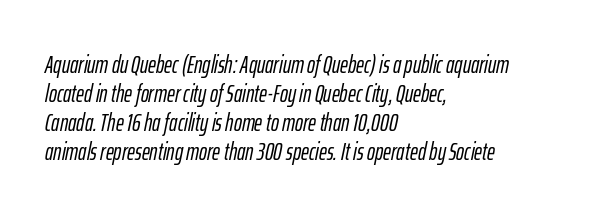
Q: Is the text italic (slanted)? A: Yes, it leans right by about 12 degrees.
Q: Is the text underlined? A: No.
Q: How is the paragraph aligned? A: Left-aligned.
Q: Is the spacing between letters normal or unusually wide? A: Normal.
